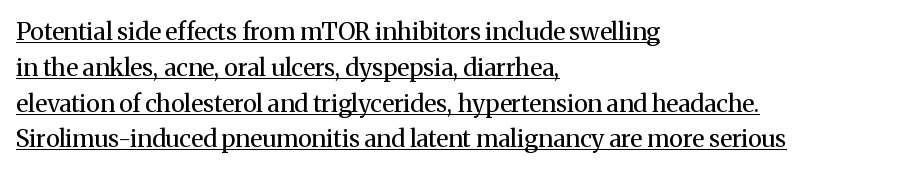
The image shows 24 px text type, upright; set left-aligned, normal line spacing (1.49x), normal letter spacing, underlined.
